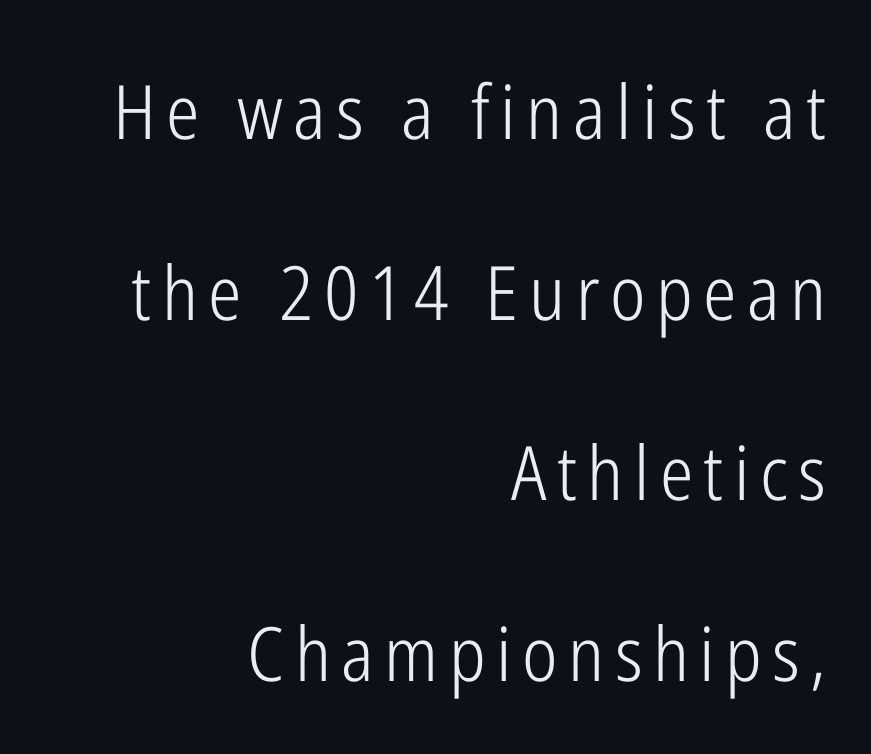
The image shows 75 px light, condensed sans-serif type, upright; set right-aligned, loose line spacing (2.41x), not underlined; low stroke contrast and a medium x-height.
